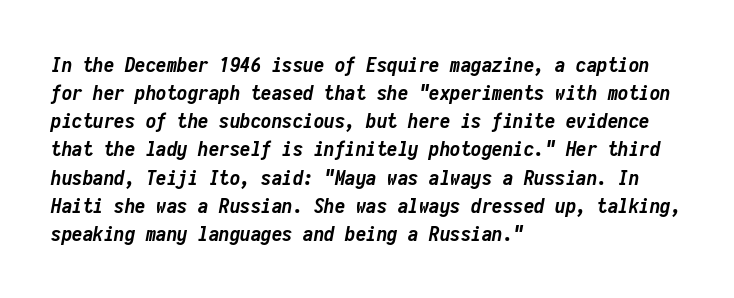
Typographic density is high because the face is bold. Honestly, the letter spacing is just normal — you wouldn't notice it. The words here are not underlined. Slant detected: the letters are inclined. Regarding leading, the lines here are spaced in the standard way. The compositor pushed each line to the left boundary.
